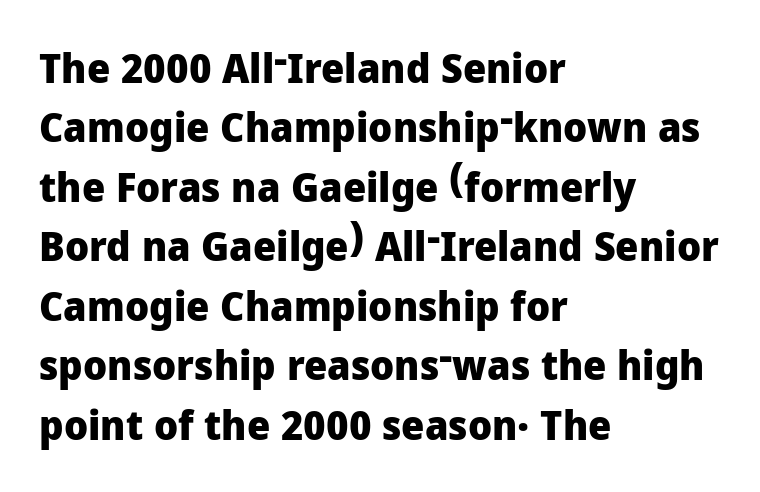
Q: Is the text bold? A: Yes.
Q: Is the text italic (slanted)? A: No, it is upright.
Q: Is the typeface a serif or a sans-serif typeface? A: Sans-serif.
Q: Is the text underlined? A: No.
Q: How is the paragraph aligned? A: Left-aligned.
Q: Is the spacing between letters normal or unusually wide? A: Normal.
Q: Is the spacing between lines tight, normal or loose? A: Normal.
Q: Width (condensed, normal, or wide)? A: Normal.
Q: Stroke contrast? A: Low.
Q: x-height? A: Medium.
Q: Monospaced? A: No.
